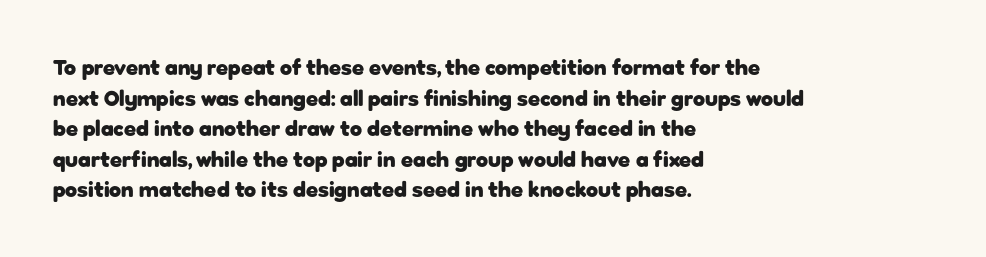
{"italic": "no", "bold": "yes", "underline": "no", "align": "left", "line_spacing": "normal", "line_spacing_ratio": 1.39, "letter_spacing": "normal", "letter_spacing_em": 0.0, "glyph_px": 22}
